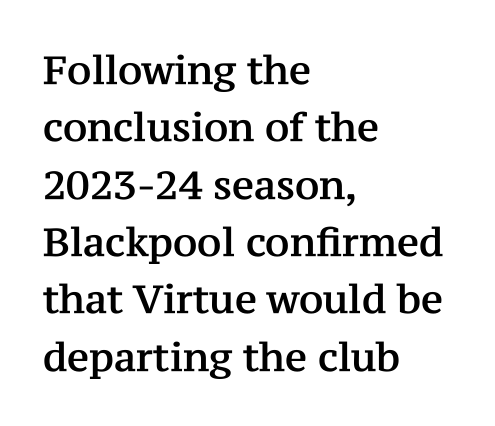
Q: Is the text italic (slanted)? A: No, it is upright.
Q: Is the typeface a serif or a sans-serif typeface? A: Serif.
Q: Is the text underlined? A: No.
Q: How is the paragraph aligned? A: Left-aligned.
Q: Is the spacing between letters normal or unusually wide? A: Normal.
Q: Is the spacing between lines tight, normal or loose? A: Normal.
Q: Width (condensed, normal, or wide)? A: Normal.
Q: Stroke contrast? A: Medium.
Q: x-height? A: Medium.
Q: Monospaced? A: No.
